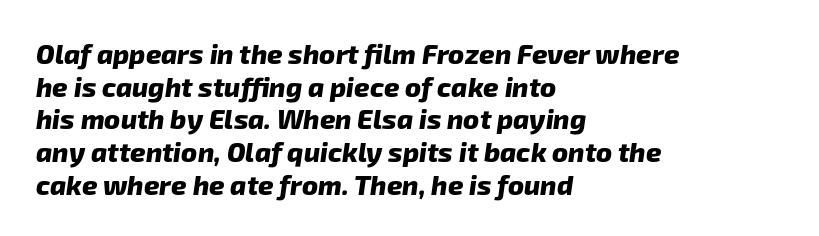
A classic flush-left, rag-right setting is used for this passage. Lines of text with bare space underneath. The horizontal fit of the characters is conventional and even. Strong, thick strokes mark this as bold type.
